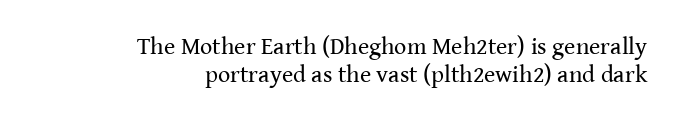
The image shows 24 px text type, upright; set right-aligned, line spacing 1.17x, normal letter spacing, not underlined.
